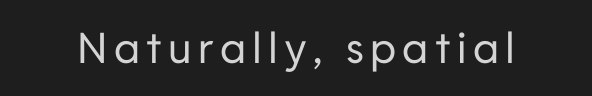
No italicization has been applied; the sample stays upright. Do the characters align in a grid? No, the font is proportional. Vertical stems look standard width or narrower in stroke. Has an underline been added? It has not. The rendering shows plain stroke endings on the letterforms — a sans-serif design.
